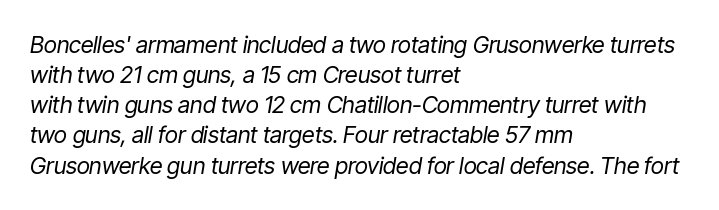
{"italic": "yes", "lean": "right", "slant_degrees": 9, "bold": "no", "underline": "no", "align": "left", "line_spacing": "normal", "line_spacing_ratio": 1.31, "letter_spacing": "normal", "letter_spacing_em": 0.0, "glyph_px": 23}
